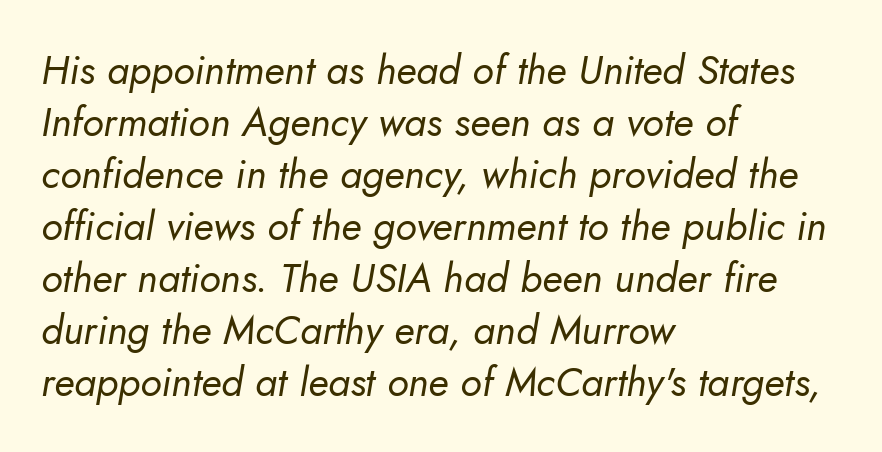
{"italic": "yes", "lean": "right", "slant_degrees": 10, "bold": "no", "weight": "regular", "width": "normal", "stroke_contrast": "low", "x_height": "small", "monospaced": "no", "underline": "no", "align": "left", "line_spacing": "normal", "line_spacing_ratio": 1.3, "letter_spacing": "normal", "letter_spacing_em": 0.0, "glyph_px": 40}
